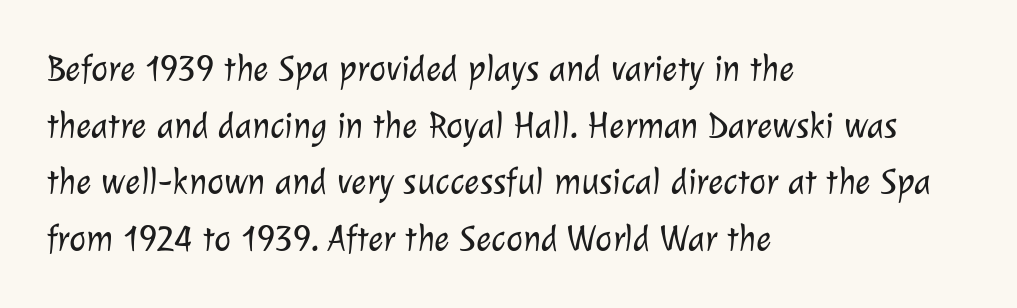
Q: Is the text bold? A: No.
Q: Is the typeface a serif or a sans-serif typeface? A: Sans-serif.
Q: Is the text underlined? A: No.
Q: How is the paragraph aligned? A: Left-aligned.
Q: Is the spacing between letters normal or unusually wide? A: Normal.
Q: Is the spacing between lines tight, normal or loose? A: Normal.
Q: Width (condensed, normal, or wide)? A: Normal.
Q: Stroke contrast? A: Low.
Q: x-height? A: Medium.
Q: Monospaced? A: No.
